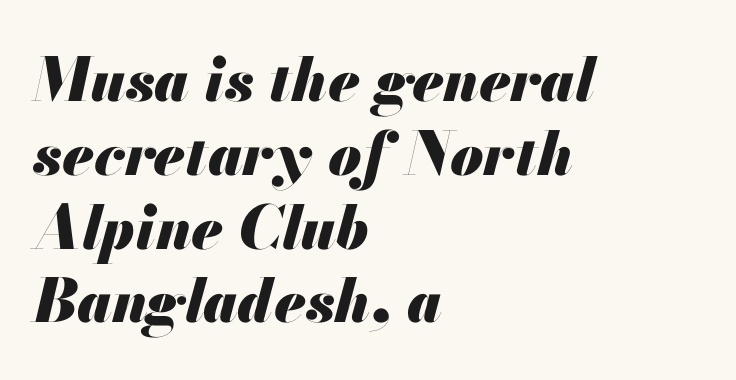
{"italic": "yes", "lean": "right", "slant_degrees": 13, "bold": "yes", "weight": "heavy", "width": "normal", "stroke_contrast": "medium", "x_height": "small", "monospaced": "no", "underline": "no", "align": "left", "line_spacing_ratio": 1.23, "letter_spacing": "normal", "letter_spacing_em": 0.0, "glyph_px": 60}
